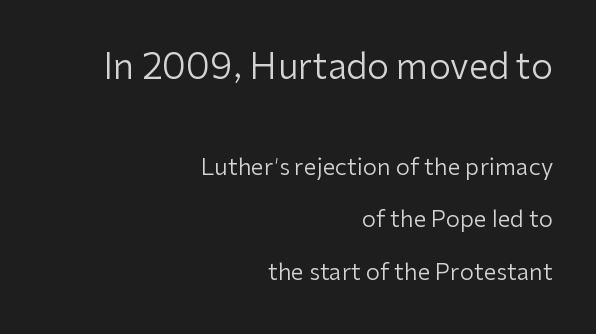
{"serif": "no", "italic": "no", "bold": "no", "weight": "regular", "width": "normal", "stroke_contrast": "low", "x_height": "medium", "monospaced": "no", "underline": "no", "align": "right", "line_spacing": "loose", "line_spacing_ratio": 2.28, "letter_spacing": "normal", "letter_spacing_em": 0.0, "larger_block": "first", "size_ratio": 1.52, "glyph_px": 35}
